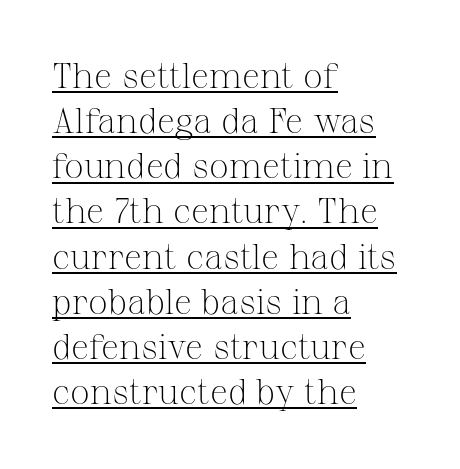
The image shows 35 px light serif type, upright; set left-aligned, normal line spacing (1.29x), normal letter spacing, underlined; medium stroke contrast and a medium x-height.
